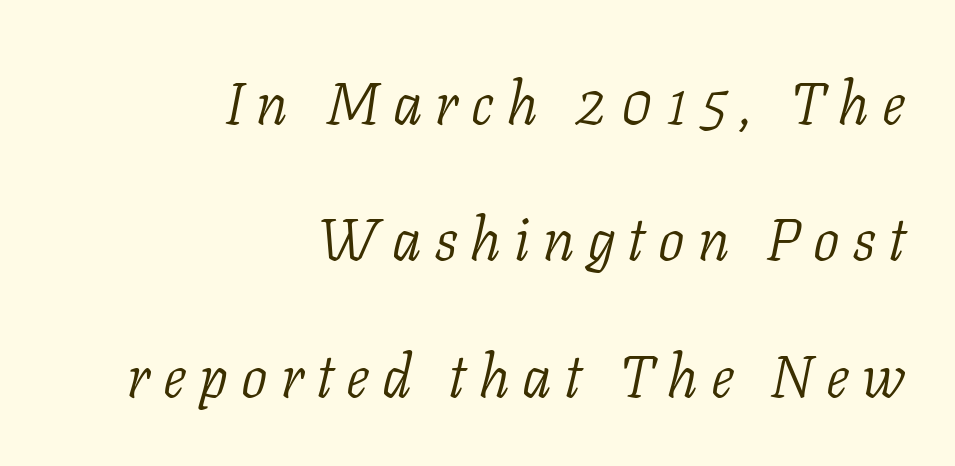
The image shows 59 px light serif type, italic (leaning right); set right-aligned, loose line spacing (2.31x), unusually wide letter spacing (+0.22 em), not underlined; low stroke contrast and a medium x-height.
